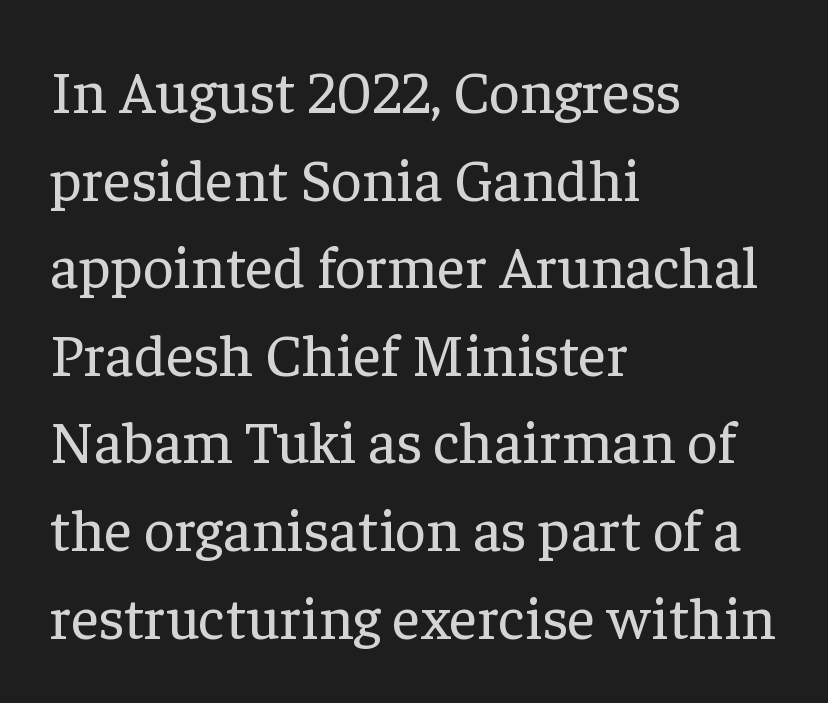
Q: Is the text bold? A: No.
Q: Is the text italic (slanted)? A: No, it is upright.
Q: Is the typeface a serif or a sans-serif typeface? A: Serif.
Q: Is the text underlined? A: No.
Q: How is the paragraph aligned? A: Left-aligned.
Q: Is the spacing between letters normal or unusually wide? A: Normal.
Q: Is the spacing between lines tight, normal or loose? A: Normal.
Q: Width (condensed, normal, or wide)? A: Normal.
Q: Stroke contrast? A: Low.
Q: x-height? A: Medium.
Q: Monospaced? A: No.
